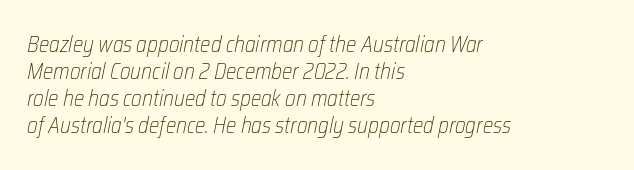
Q: Is the text bold? A: No.
Q: Is the text italic (slanted)? A: Yes, it leans right by about 12 degrees.
Q: Is the text underlined? A: No.
Q: How is the paragraph aligned? A: Left-aligned.
Q: Is the spacing between letters normal or unusually wide? A: Normal.
